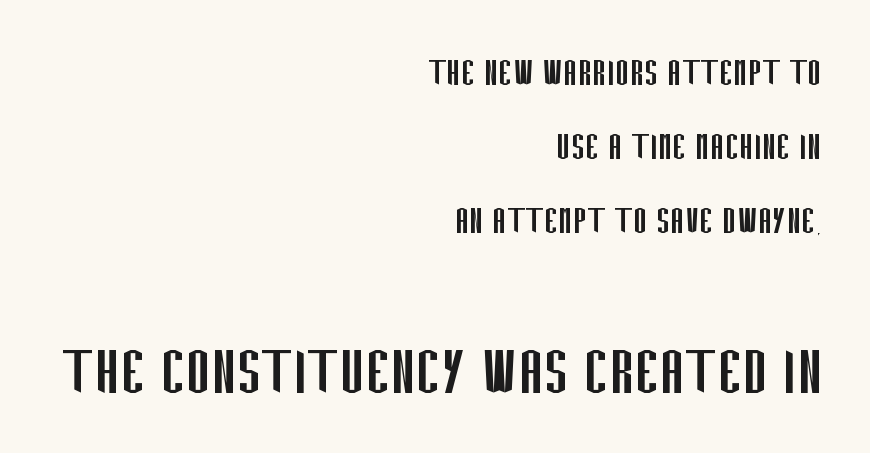
The image shows 75 px regular-weight, condensed sans-serif type, upright; set right-aligned, line spacing 1.72x, normal letter spacing, not underlined; the second (bottom) block is 1.74x larger; low stroke contrast and a large x-height.
